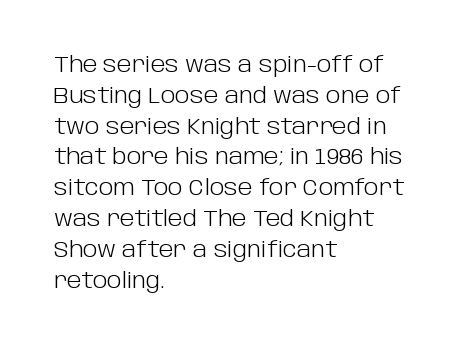
Summary of vertical rhythm: regular, with standard interline spacing. Short note: letters normally spaced. The font's upright variant was chosen for this text. Casual observation: everything's shoved over to the left.
